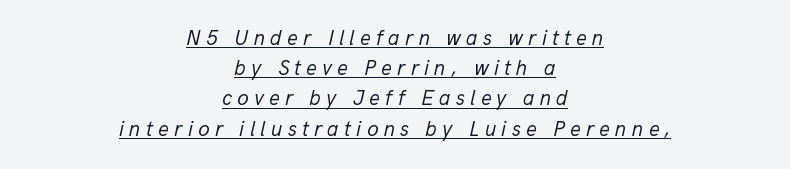
The image shows 21 px text type, italic (leaning right); set centered, normal line spacing (1.44x), unusually wide letter spacing (+0.25 em), underlined.
